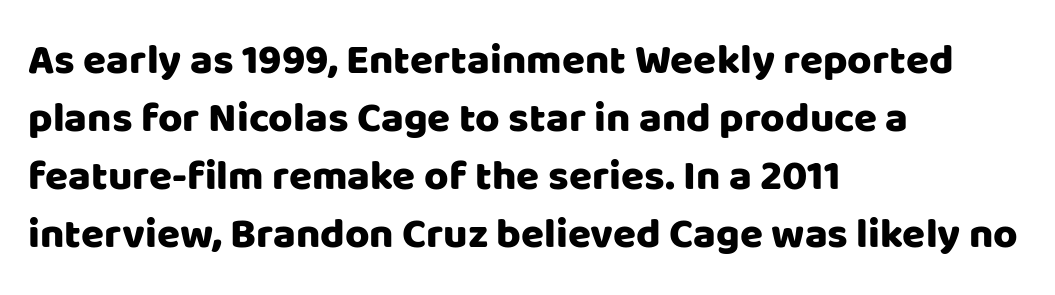
{"serif": "no", "italic": "no", "width": "normal", "stroke_contrast": "low", "x_height": "large", "monospaced": "no", "underline": "no", "align": "left", "line_spacing": "normal", "line_spacing_ratio": 1.38, "letter_spacing": "normal", "letter_spacing_em": 0.0, "glyph_px": 42}
